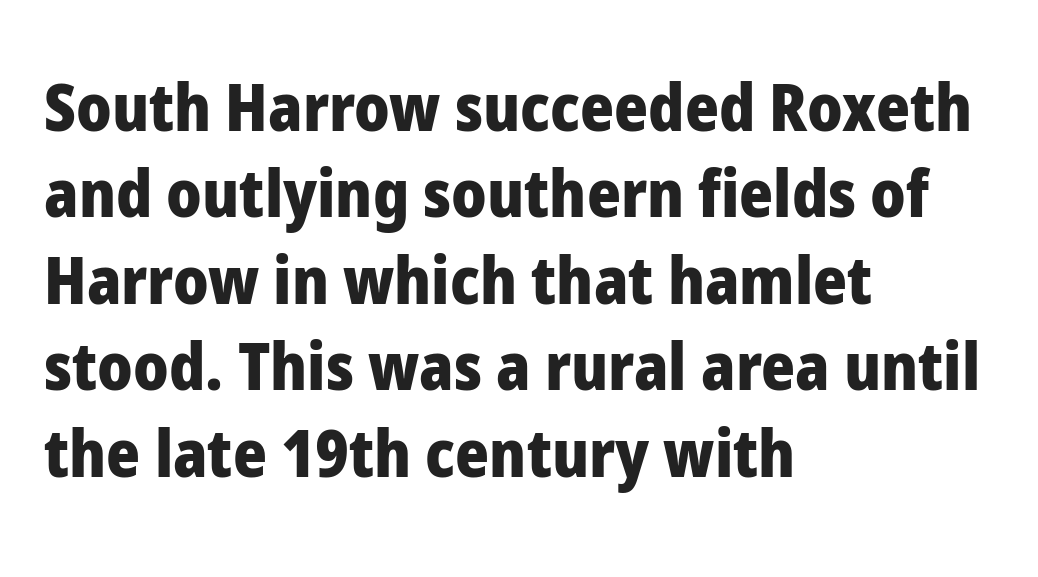
The sample has been set heavy, in full bold. Italic? Not at all — the glyphs are vertical. This sample has the flowing, uneven cadence of proportional lettering. Does the leading feel generous? No, just average. These lines stack with their left ends in a neat column. Only glyphs here, with clear space below each row.
